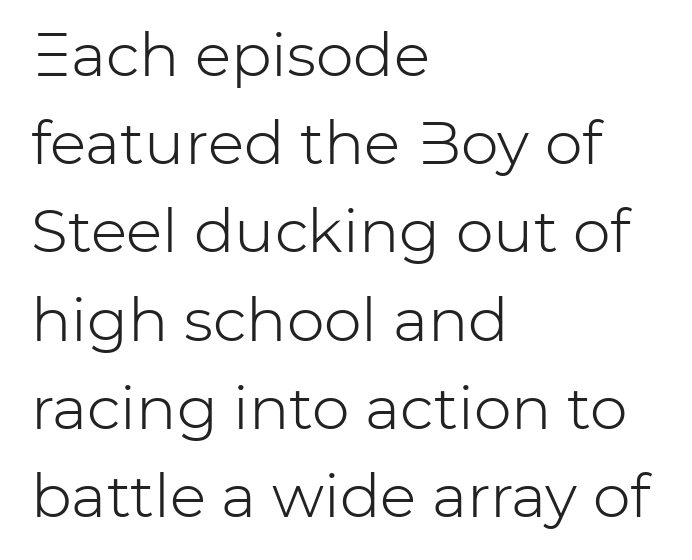
Q: Is the text bold? A: No.
Q: Is the text italic (slanted)? A: No, it is upright.
Q: Is the typeface a serif or a sans-serif typeface? A: Sans-serif.
Q: Is the text underlined? A: No.
Q: How is the paragraph aligned? A: Left-aligned.
Q: Is the spacing between letters normal or unusually wide? A: Normal.
Q: Is the spacing between lines tight, normal or loose? A: Normal.
Q: Width (condensed, normal, or wide)? A: Normal.
Q: Stroke contrast? A: Low.
Q: x-height? A: Medium.
Q: Monospaced? A: No.
